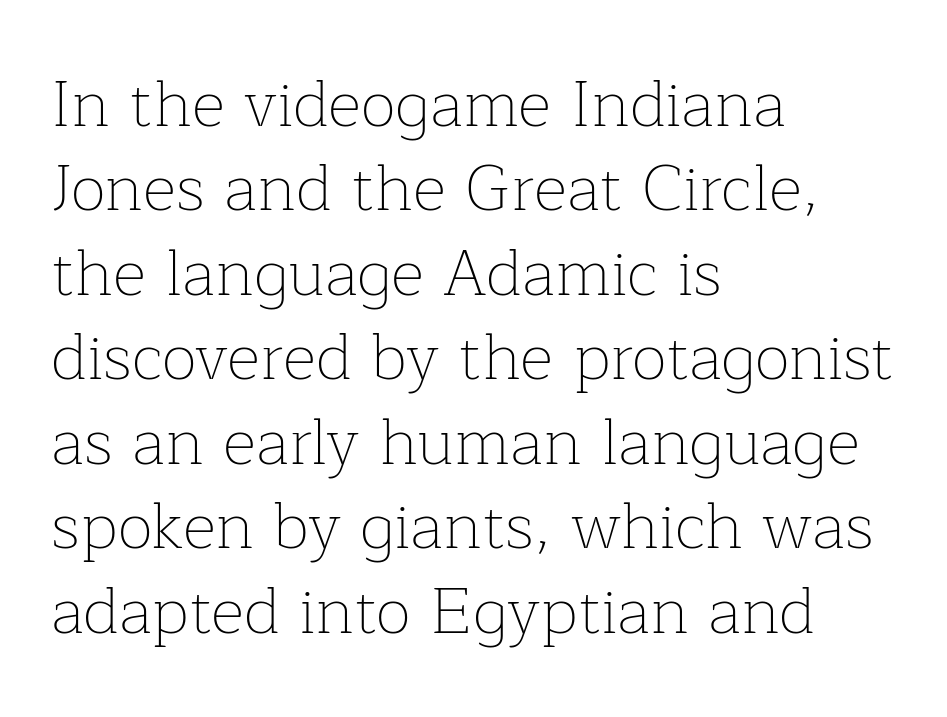
Q: Is the text bold? A: No.
Q: Is the text italic (slanted)? A: No, it is upright.
Q: Is the typeface a serif or a sans-serif typeface? A: Serif.
Q: Is the text underlined? A: No.
Q: How is the paragraph aligned? A: Left-aligned.
Q: Is the spacing between letters normal or unusually wide? A: Normal.
Q: Is the spacing between lines tight, normal or loose? A: Normal.
Q: Width (condensed, normal, or wide)? A: Normal.
Q: Stroke contrast? A: Low.
Q: x-height? A: Medium.
Q: Monospaced? A: No.
